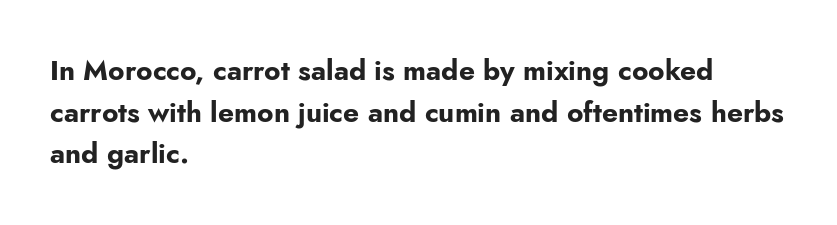
Q: Is the text bold? A: Yes.
Q: Is the text italic (slanted)? A: No, it is upright.
Q: Is the typeface a serif or a sans-serif typeface? A: Sans-serif.
Q: Is the text underlined? A: No.
Q: How is the paragraph aligned? A: Left-aligned.
Q: Is the spacing between letters normal or unusually wide? A: Normal.
Q: Is the spacing between lines tight, normal or loose? A: Normal.
Q: Width (condensed, normal, or wide)? A: Normal.
Q: Stroke contrast? A: Low.
Q: x-height? A: Small.
Q: Monospaced? A: No.
